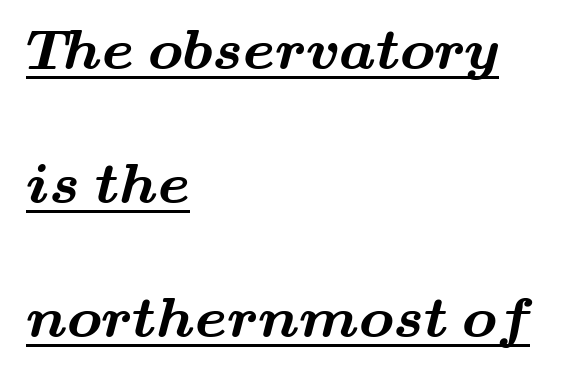
You could fit nearly another row in the gap between these rows. Character widths vary here, with narrow letters taking less room than wide ones. Compared with typical body copy, the letter spacing here is the same. Decoration check: the copy is underlined.
